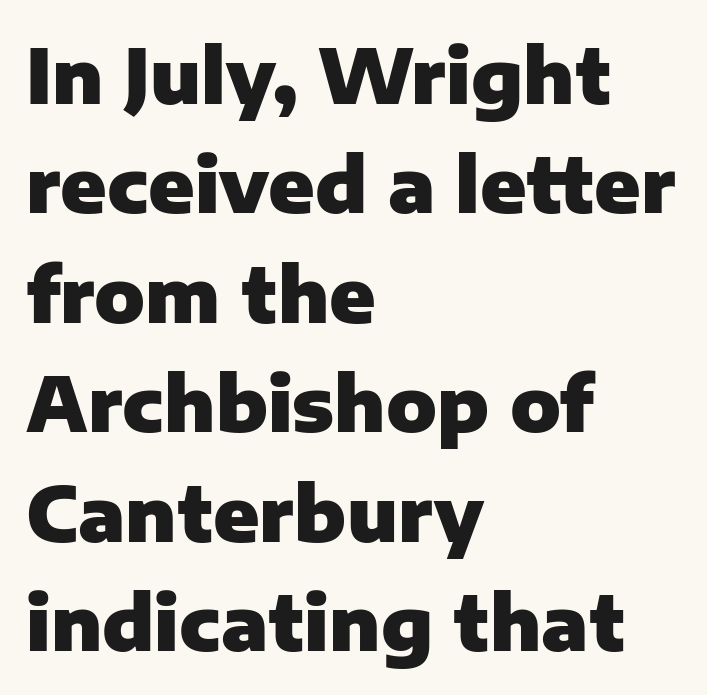
Q: Is the text bold? A: Yes.
Q: Is the text italic (slanted)? A: No, it is upright.
Q: Is the typeface a serif or a sans-serif typeface? A: Sans-serif.
Q: Is the text underlined? A: No.
Q: How is the paragraph aligned? A: Left-aligned.
Q: Is the spacing between letters normal or unusually wide? A: Normal.
Q: Is the spacing between lines tight, normal or loose? A: Normal.
Q: Width (condensed, normal, or wide)? A: Normal.
Q: Stroke contrast? A: Low.
Q: x-height? A: Medium.
Q: Monospaced? A: No.
